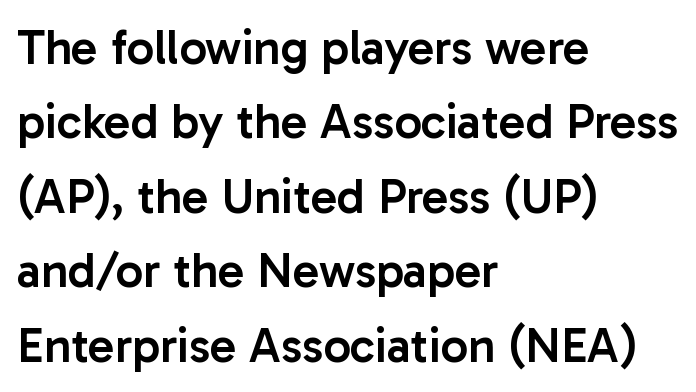
The image shows 49 px semibold sans-serif type, upright; set left-aligned, normal line spacing (1.52x), normal letter spacing, not underlined; low stroke contrast and a medium x-height.
